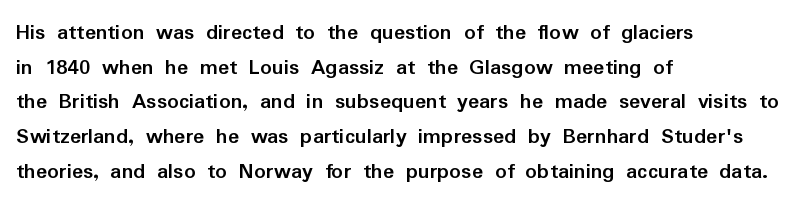
The image shows 23 px bold type, upright; set left-aligned, normal line spacing (1.51x), normal letter spacing, not underlined.
